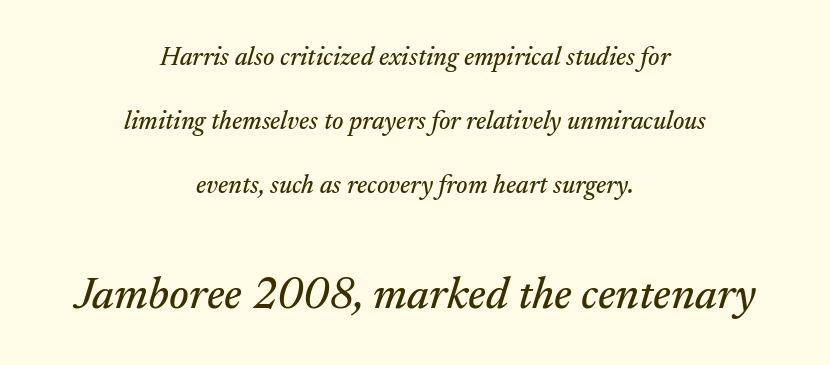
Q: Is the text italic (slanted)? A: Yes, it leans right by about 17 degrees.
Q: Is the typeface a serif or a sans-serif typeface? A: Serif.
Q: Is the text underlined? A: No.
Q: How is the paragraph aligned? A: Centered.
Q: Is the spacing between letters normal or unusually wide? A: Normal.
Q: Is the spacing between lines tight, normal or loose? A: Loose.
Q: Which block of text is set in a larger size, the first (top) or the second (bottom)? A: The second (bottom) one.
Q: Width (condensed, normal, or wide)? A: Normal.
Q: Stroke contrast? A: Medium.
Q: x-height? A: Small.
Q: Monospaced? A: No.
